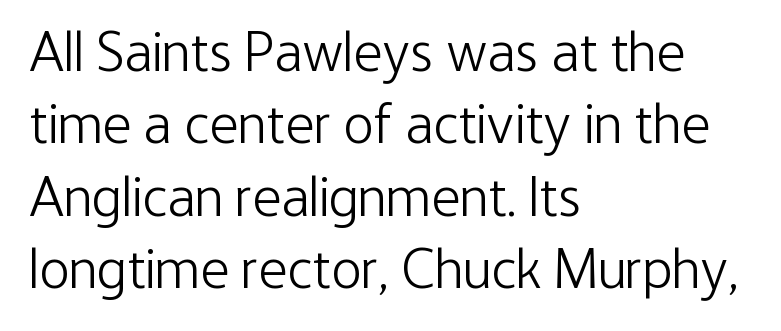
Q: Is the text bold? A: No.
Q: Is the text italic (slanted)? A: No, it is upright.
Q: Is the typeface a serif or a sans-serif typeface? A: Sans-serif.
Q: Is the text underlined? A: No.
Q: How is the paragraph aligned? A: Left-aligned.
Q: Is the spacing between letters normal or unusually wide? A: Normal.
Q: Is the spacing between lines tight, normal or loose? A: Normal.
Q: Width (condensed, normal, or wide)? A: Condensed.
Q: Stroke contrast? A: Low.
Q: x-height? A: Medium.
Q: Monospaced? A: No.
